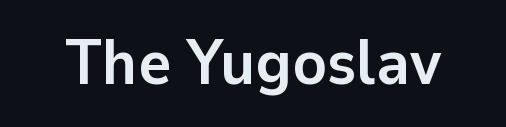
{"serif": "no", "italic": "no", "bold": "yes", "weight": "semibold", "width": "normal", "stroke_contrast": "low", "x_height": "medium", "monospaced": "no", "underline": "no", "letter_spacing": "normal", "letter_spacing_em": 0.0, "glyph_px": 63}
